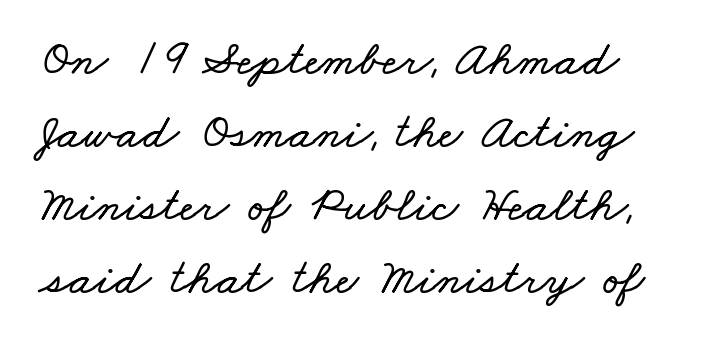
{"width": "wide", "stroke_contrast": "low", "x_height": "small", "monospaced": "no", "underline": "no", "line_spacing": "normal", "line_spacing_ratio": 1.46, "letter_spacing": "normal", "letter_spacing_em": 0.0, "glyph_px": 50}
